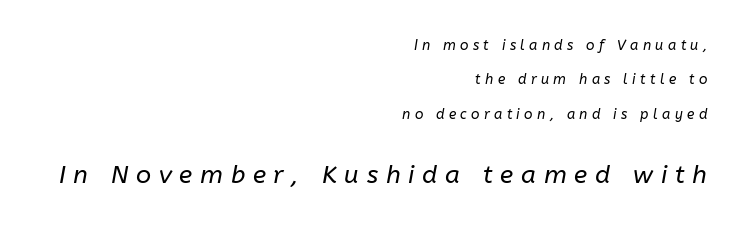
Students, note that the glyphs here are deliberately spaced far apart. When letters slant like this, we call the style italic. Any mark beneath the type? The region is blank. The paragraph shown leans on its right margin. Is the stroke heavy? The answer is a plain regular-or-lighter.
